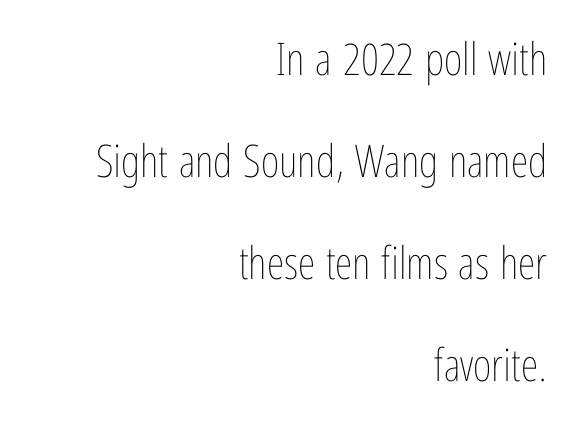
Q: Is the text bold? A: No.
Q: Is the text italic (slanted)? A: No, it is upright.
Q: Is the text underlined? A: No.
Q: How is the paragraph aligned? A: Right-aligned.
Q: Is the spacing between letters normal or unusually wide? A: Normal.
Q: Is the spacing between lines tight, normal or loose? A: Loose.
Q: Width (condensed, normal, or wide)? A: Condensed.
Q: Stroke contrast? A: Low.
Q: x-height? A: Medium.
Q: Monospaced? A: No.
